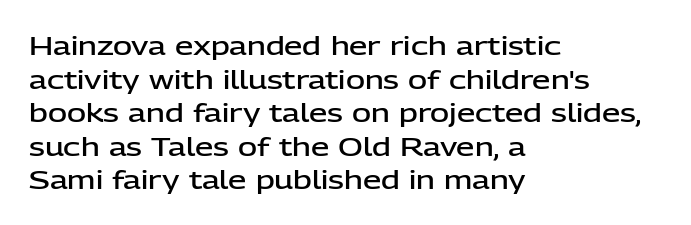
{"italic": "no", "bold": "semi", "underline": "no", "align": "left", "line_spacing": "normal", "line_spacing_ratio": 1.29, "letter_spacing": "normal", "letter_spacing_em": 0.0, "glyph_px": 26}
